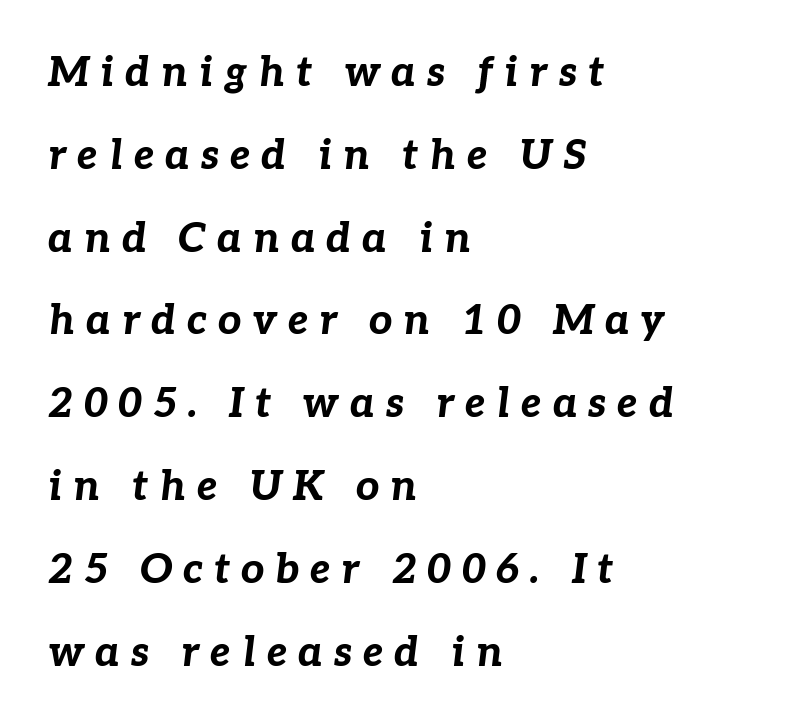
The image shows 41 px bold type, italic (leaning right); set left-aligned, loose line spacing (2.02x), unusually wide letter spacing (+0.27 em), not underlined; low stroke contrast and a medium x-height.
